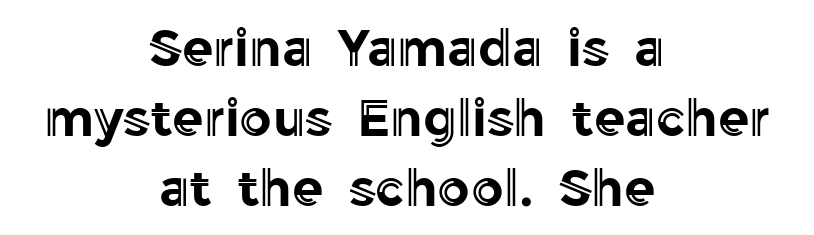
The image shows 51 px text type, upright; set centered, normal line spacing (1.37x), normal letter spacing, not underlined; a medium x-height.
